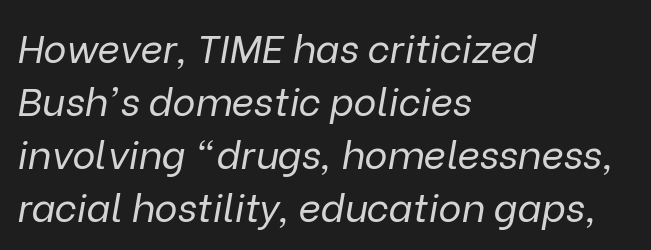
Q: Is the text bold? A: No.
Q: Is the text italic (slanted)? A: Yes, it leans right by about 9 degrees.
Q: Is the text underlined? A: No.
Q: How is the paragraph aligned? A: Left-aligned.
Q: Is the spacing between letters normal or unusually wide? A: Normal.
Q: Is the spacing between lines tight, normal or loose? A: Normal.
Q: Width (condensed, normal, or wide)? A: Normal.
Q: Stroke contrast? A: Low.
Q: x-height? A: Medium.
Q: Monospaced? A: No.
